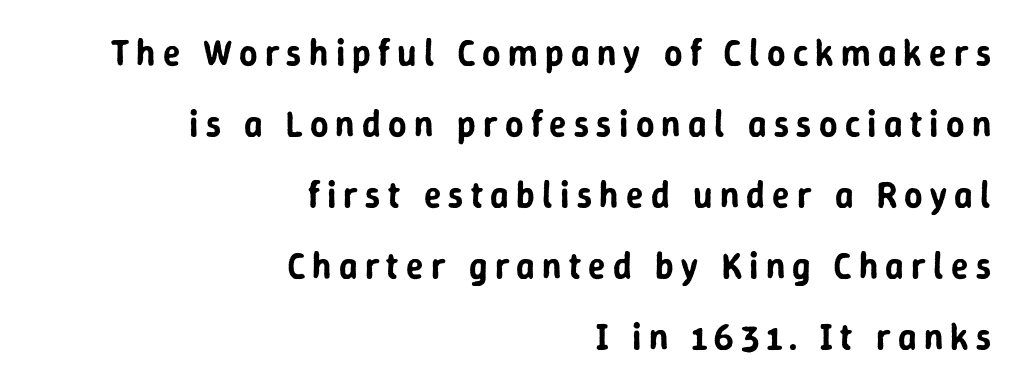
{"serif": "no", "italic": "no", "width": "normal", "stroke_contrast": "low", "x_height": "medium", "monospaced": "no", "underline": "no", "align": "right", "line_spacing": "loose", "line_spacing_ratio": 1.97, "letter_spacing": "wide", "letter_spacing_em": 0.2, "glyph_px": 36}
